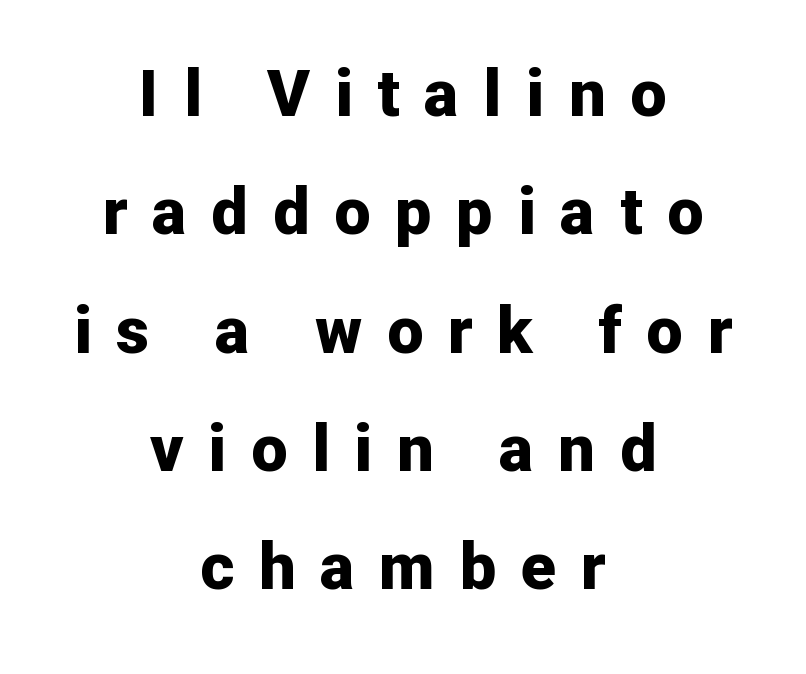
The image shows 65 px bold sans-serif type, upright; set centered, line spacing 1.82x, unusually wide letter spacing (+0.38 em), not underlined; low stroke contrast and a medium x-height.
